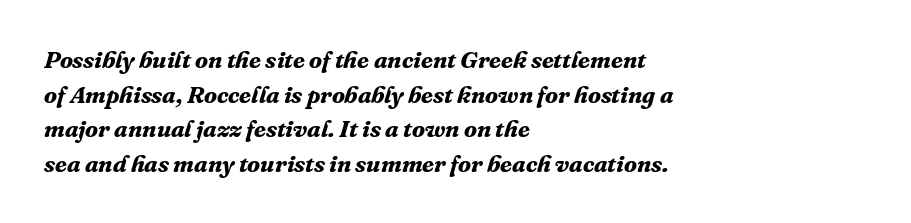
Tracking here is standard; glyphs follow each other at the usual distance. The typesetter chose a ragged-right arrangement here. This is heavy type, rendered in bold. There's an unmistakable incline to the writing here.
